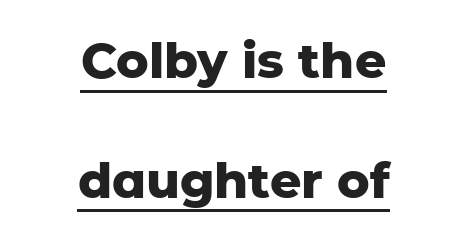
{"serif": "no", "italic": "no", "bold": "yes", "weight": "heavy", "width": "normal", "stroke_contrast": "low", "x_height": "medium", "monospaced": "no", "underline": "yes", "align": "center", "line_spacing": "loose", "line_spacing_ratio": 2.44, "letter_spacing": "normal", "letter_spacing_em": 0.0, "glyph_px": 49}
